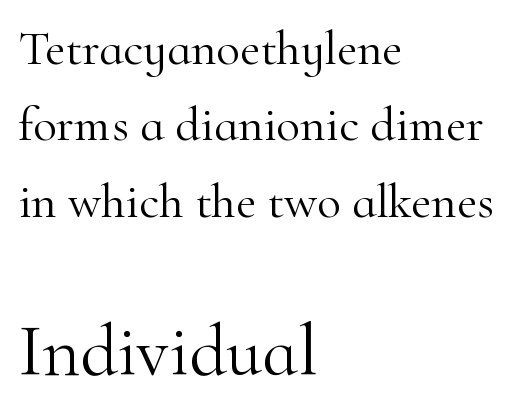
The passage shown is typed in a proportional face where columns would drift. A student would notice the bottom passage is typeset larger than what precedes it. One glance says typical: line gaps are just what's usual. Underlining? Definitely not there.
